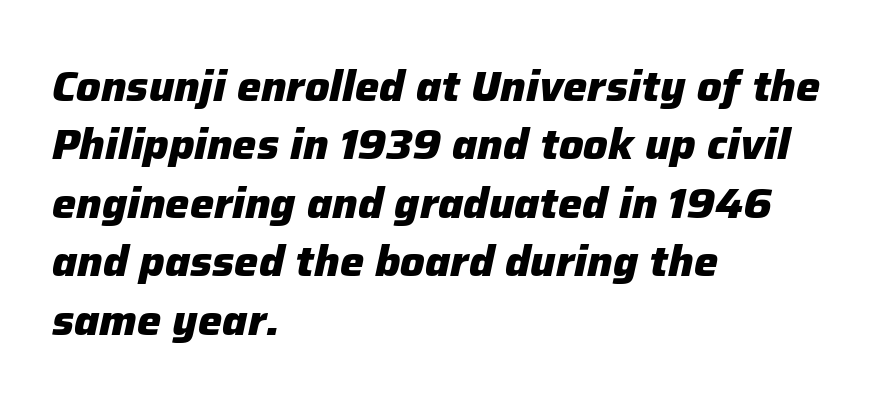
{"italic": "yes", "lean": "right", "slant_degrees": 12, "bold": "yes", "weight": "heavy", "width": "normal", "stroke_contrast": "low", "x_height": "medium", "monospaced": "no", "underline": "no", "align": "left", "line_spacing": "normal", "line_spacing_ratio": 1.36, "letter_spacing": "normal", "letter_spacing_em": 0.0, "glyph_px": 43}
